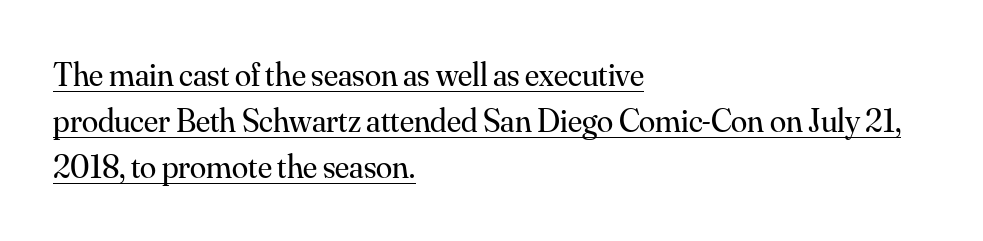
Vertical strokes here are truly vertical. This sample keeps an unexceptional amount of space between lines. The letterforms sit shoulder to shoulder at normal distance. This rendering uses left alignment, leaving the right contour irregular. Proportional: the letters do not fall into vertical columns. A rule runs beneath these lines of type.
